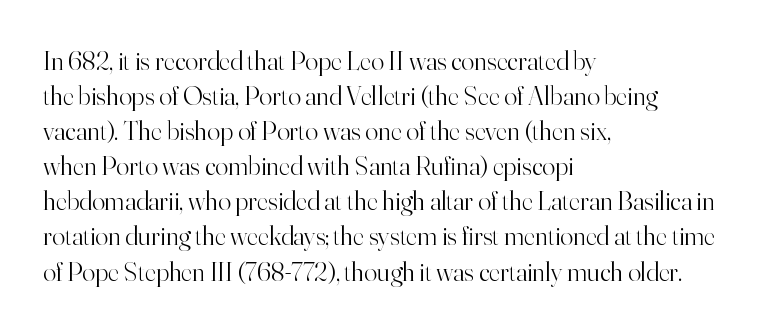
Q: Is the text bold? A: No.
Q: Is the text italic (slanted)? A: No, it is upright.
Q: Is the text underlined? A: No.
Q: How is the paragraph aligned? A: Left-aligned.
Q: Is the spacing between letters normal or unusually wide? A: Normal.
Q: Is the spacing between lines tight, normal or loose? A: Normal.
